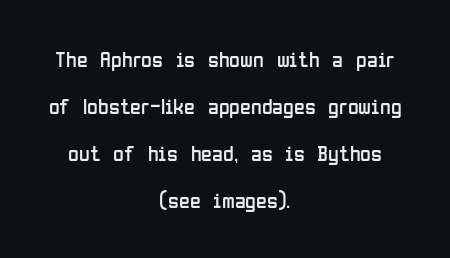
Q: Is the text bold? A: No.
Q: Is the text italic (slanted)? A: No, it is upright.
Q: Is the text underlined? A: No.
Q: How is the paragraph aligned? A: Centered.
Q: Is the spacing between letters normal or unusually wide? A: Normal.
Q: Is the spacing between lines tight, normal or loose? A: Loose.
